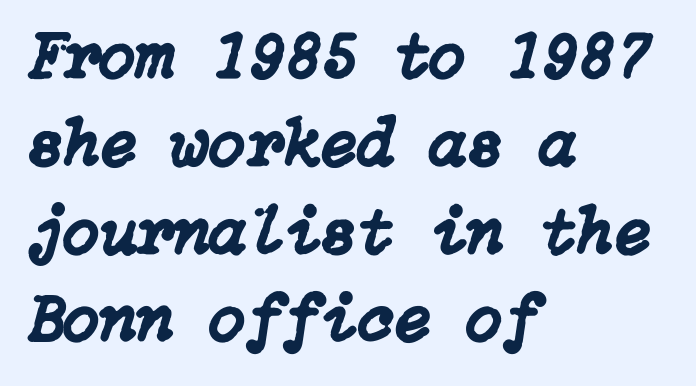
This is oblique type, the kind used for emphasis or titles. Rule under the text: the space is simply empty. The passage is arranged the way most books set body copy — flush left. The face used here is rendered with its standard letterfit.
